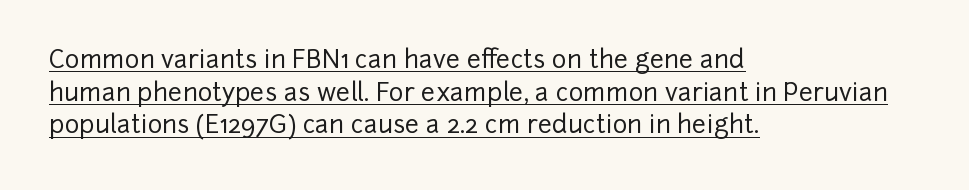
{"italic": "no", "underline": "yes", "align": "left", "line_spacing": "normal", "line_spacing_ratio": 1.31, "letter_spacing": "normal", "letter_spacing_em": 0.0, "glyph_px": 25}
